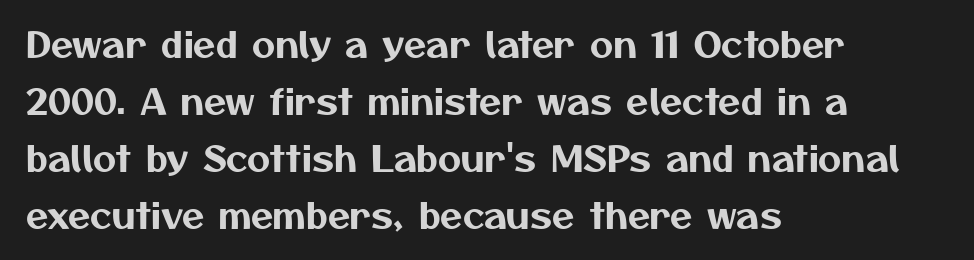
The image shows 36 px sans-serif type; set left-aligned, normal line spacing (1.58x), normal letter spacing, not underlined; medium stroke contrast and a medium x-height.
